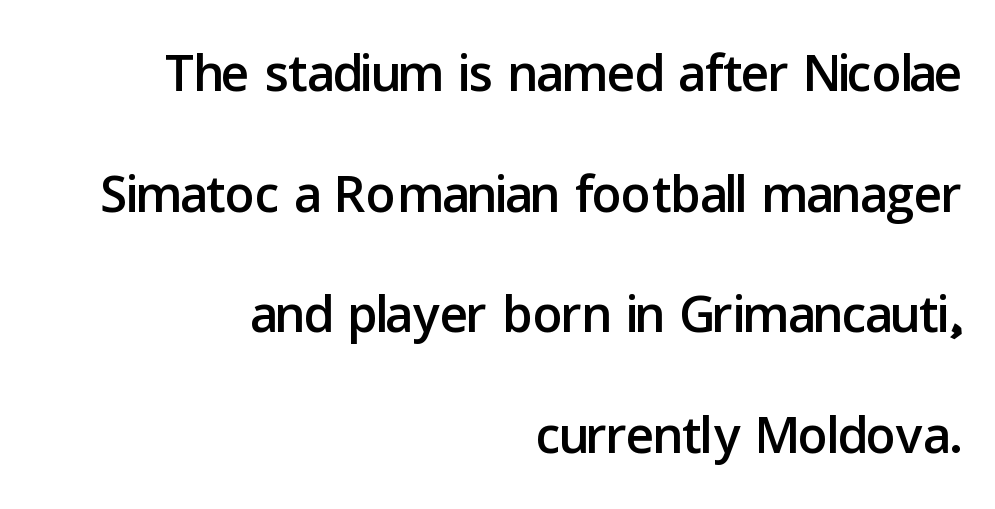
{"serif": "no", "italic": "no", "width": "normal", "stroke_contrast": "low", "x_height": "medium", "monospaced": "no", "underline": "no", "align": "right", "line_spacing": "normal", "line_spacing_ratio": 1.63, "letter_spacing": "normal", "letter_spacing_em": 0.0, "glyph_px": 74}
